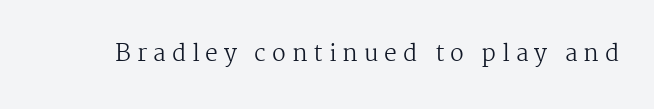
Type without underlining. Notice how the stems are strictly vertical — no italics here. Is the letter spacing exaggerated? Yes — the characters are pushed far apart. Heaviness? Minimal to ordinary, like unemphasized prose.
